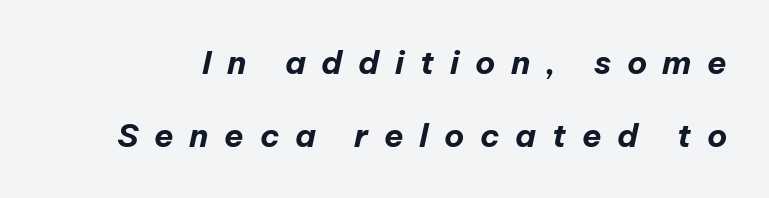
Q: Is the text bold? A: Yes.
Q: Is the text italic (slanted)? A: Yes, it leans right by about 12 degrees.
Q: Is the text underlined? A: No.
Q: Is the spacing between letters normal or unusually wide? A: Unusually wide.
Q: Is the spacing between lines tight, normal or loose? A: Loose.
Q: Width (condensed, normal, or wide)? A: Normal.
Q: Stroke contrast? A: Low.
Q: x-height? A: Medium.
Q: Monospaced? A: No.
